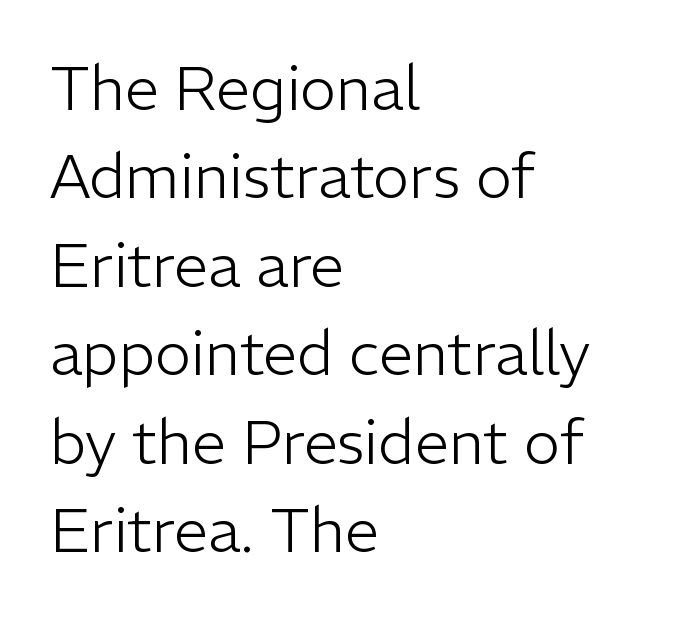
The font sits on the lighter half of the weight spectrum, regular included. One-word summary of the alignment: left. The letters advance in unequal steps, a hallmark of proportional type. Is the letter spacing exaggerated? No — it looks like the ordinary default.
